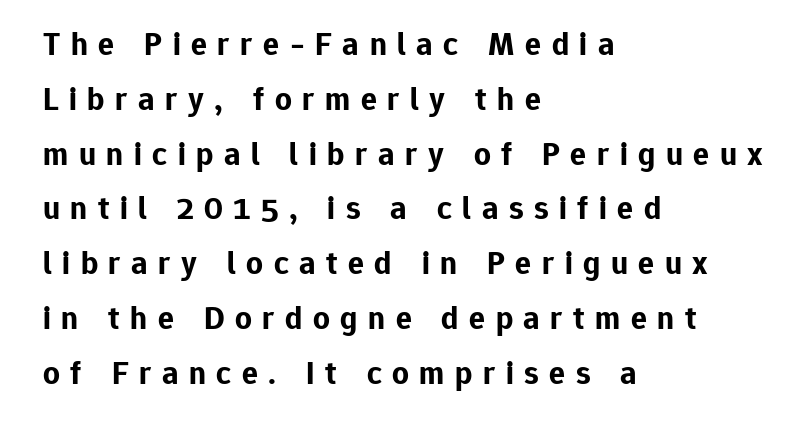
Honestly, there is no underline to notice here at all. This rendering uses left alignment, leaving the right contour irregular. These lines are rendered in a variable-pitch font. Check where the strokes stop: nothing finishes them off — pure sans.
